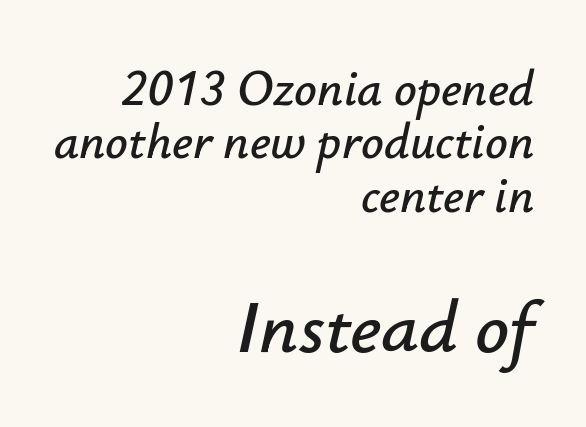
{"italic": "yes", "lean": "right", "slant_degrees": 12, "width": "normal", "stroke_contrast": "low", "x_height": "small", "monospaced": "no", "underline": "no", "align": "right", "line_spacing": "tight", "line_spacing_ratio": 1.07, "letter_spacing": "normal", "letter_spacing_em": 0.0, "larger_block": "second", "size_ratio": 1.5, "glyph_px": 75}
